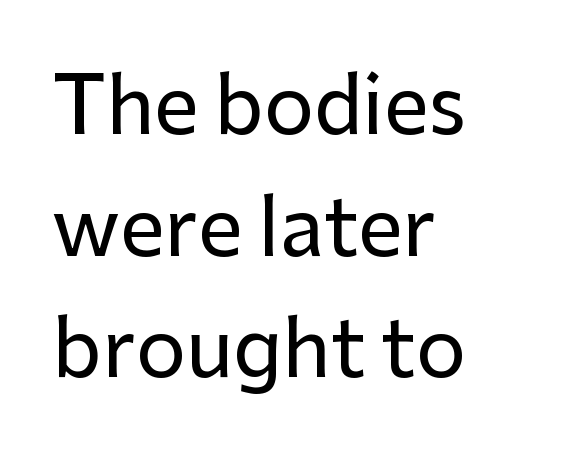
This sample uses a sans-serif face. Varying glyph widths throughout — classic text-font behaviour. Observe the ordinary spacing: letters are neighbours, not strangers. The rendering uses a moderate line-height, typical for paragraphs. One-word summary of the alignment: left. The gap between lines stays unmarked.
